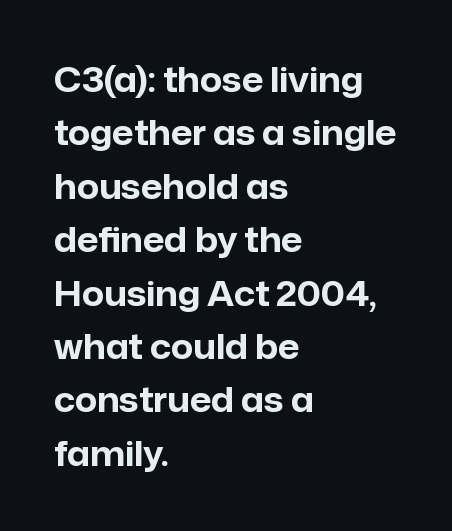
The letters advance in unequal steps, a hallmark of proportional type. Layout note: lines flush left. You can tell from the bare stems that sans-serif type was used. Beneath every word, the page is bare. Heft: maximum for text — a bold.
